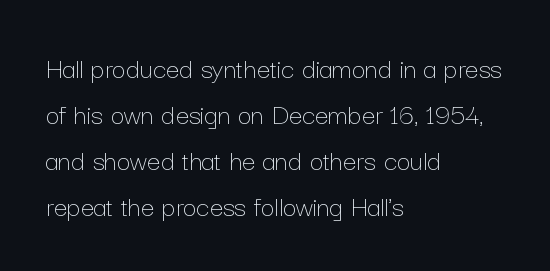
Stems here are at most as thick as an everyday book face. These lines were composed using upright roman letters. How are the letters spaced? Ordinarily, with no added tracking. The rendering uses natural spacing where letterforms have individual widths. Just letters on the line, the space beneath them empty.
